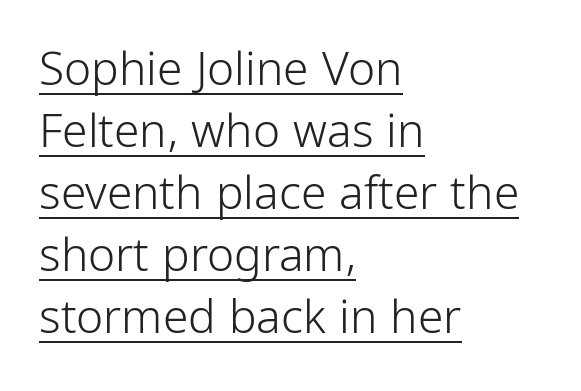
The image shows 46 px light, condensed sans-serif type, upright; set left-aligned, normal line spacing (1.35x), normal letter spacing, underlined; low stroke contrast and a medium x-height.
